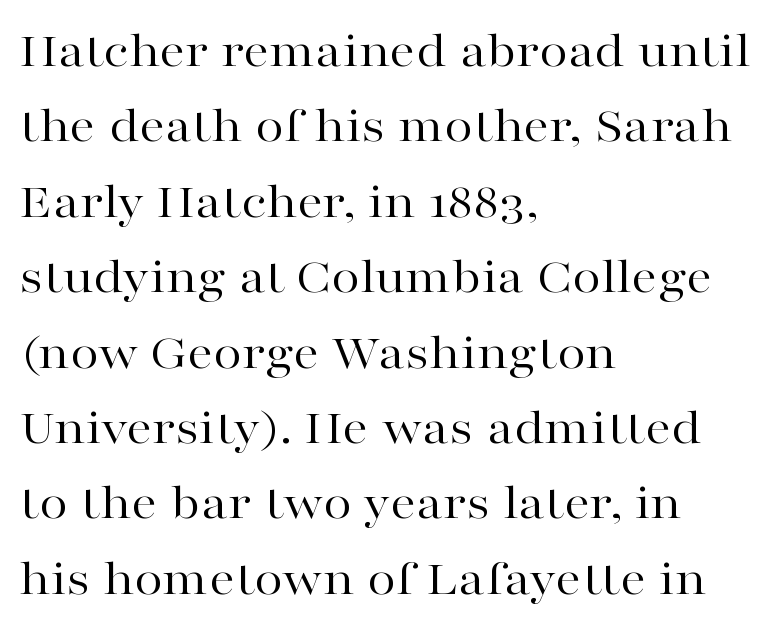
{"serif": "yes", "italic": "no", "bold": "no", "weight": "regular", "width": "wide", "stroke_contrast": "high", "x_height": "medium", "monospaced": "no", "underline": "no", "align": "left", "line_spacing": "normal", "line_spacing_ratio": 1.45, "letter_spacing": "normal", "letter_spacing_em": 0.0, "glyph_px": 52}
